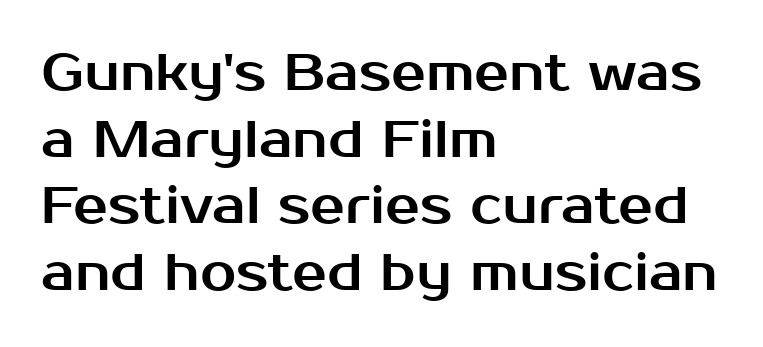
The string is rendered with underlining switched off. These lines are composed in type without serifs. Designer's note — italics off, roman on. Visually the block forms a straight wall on the left and a jagged coastline on the right. Vertical spacing — default.
